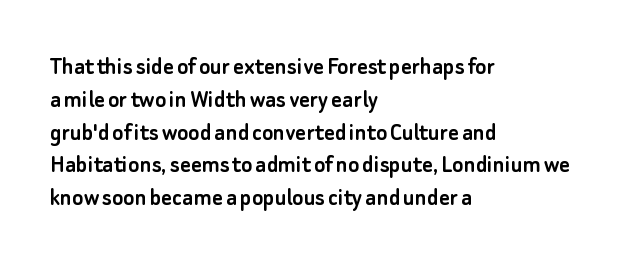
The image shows 26 px text type, upright; set left-aligned, normal line spacing (1.26x), normal letter spacing, not underlined.
